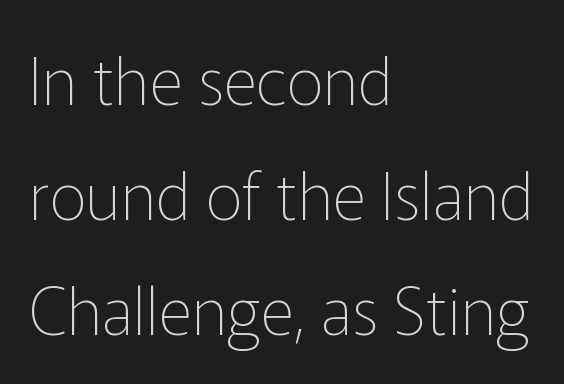
The image shows 65 px thin sans-serif type, upright; set left-aligned, line spacing 1.77x, normal letter spacing, not underlined; low stroke contrast and a medium x-height.
